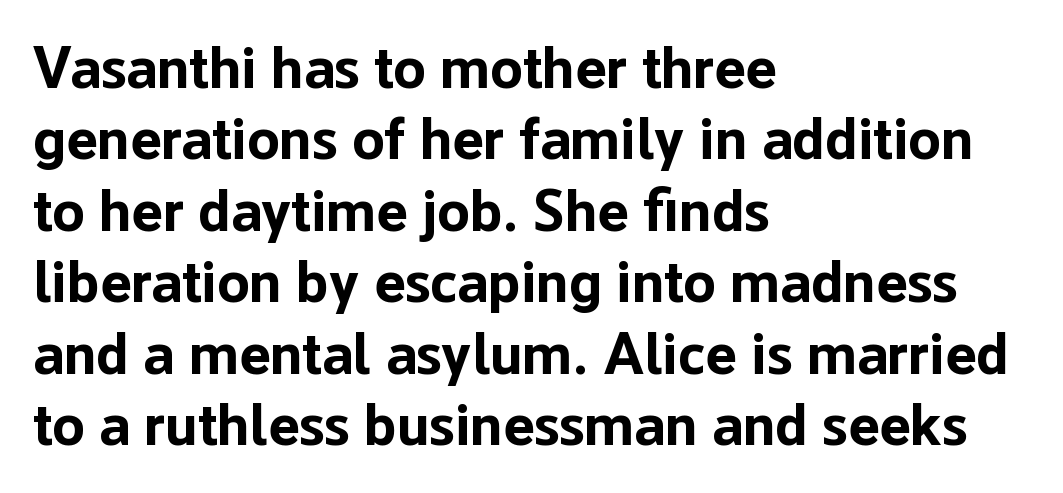
Q: Is the text bold? A: Yes.
Q: Is the text italic (slanted)? A: No, it is upright.
Q: Is the typeface a serif or a sans-serif typeface? A: Sans-serif.
Q: Is the text underlined? A: No.
Q: How is the paragraph aligned? A: Left-aligned.
Q: Is the spacing between letters normal or unusually wide? A: Normal.
Q: Width (condensed, normal, or wide)? A: Normal.
Q: Stroke contrast? A: Low.
Q: x-height? A: Medium.
Q: Monospaced? A: No.
